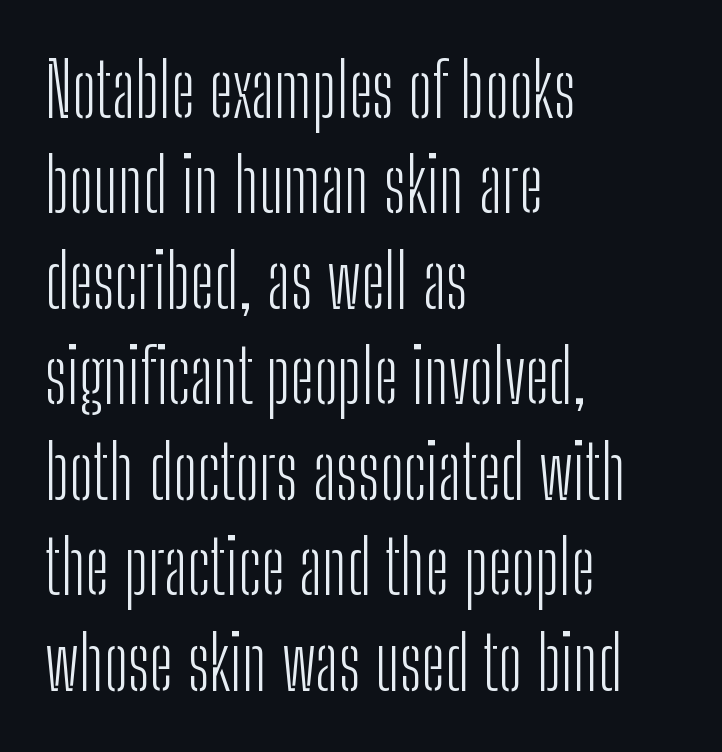
{"serif": "no", "italic": "no", "bold": "no", "weight": "light", "width": "condensed", "stroke_contrast": "low", "x_height": "medium", "monospaced": "no", "underline": "no", "align": "left", "line_spacing": "normal", "line_spacing_ratio": 1.29, "letter_spacing": "normal", "letter_spacing_em": 0.0, "glyph_px": 74}
